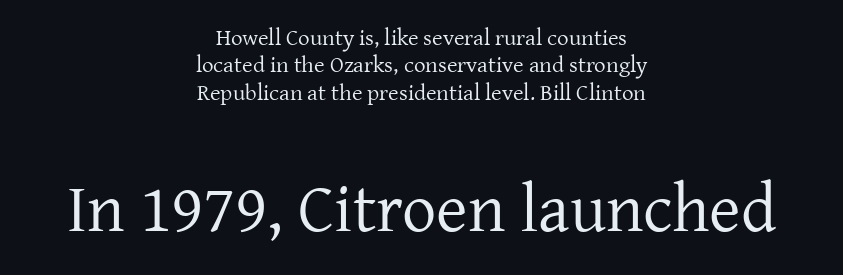
Q: Is the text bold? A: No.
Q: Is the text italic (slanted)? A: No, it is upright.
Q: Is the typeface a serif or a sans-serif typeface? A: Serif.
Q: Is the text underlined? A: No.
Q: How is the paragraph aligned? A: Centered.
Q: Is the spacing between letters normal or unusually wide? A: Normal.
Q: Which block of text is set in a larger size, the first (top) or the second (bottom)? A: The second (bottom) one.
Q: Width (condensed, normal, or wide)? A: Normal.
Q: Stroke contrast? A: Low.
Q: x-height? A: Medium.
Q: Monospaced? A: No.
